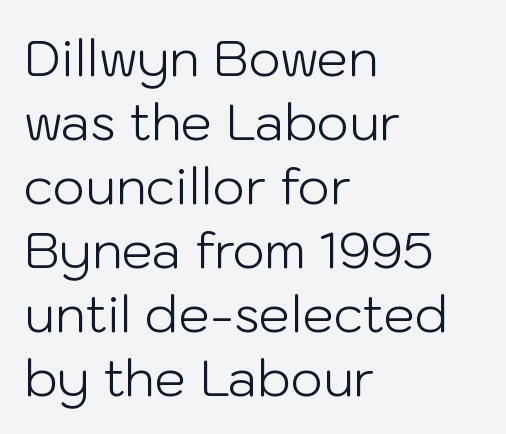
Q: Is the text bold? A: No.
Q: Is the text italic (slanted)? A: No, it is upright.
Q: Is the typeface a serif or a sans-serif typeface? A: Sans-serif.
Q: Is the text underlined? A: No.
Q: How is the paragraph aligned? A: Left-aligned.
Q: Is the spacing between letters normal or unusually wide? A: Normal.
Q: Is the spacing between lines tight, normal or loose? A: Normal.
Q: Width (condensed, normal, or wide)? A: Normal.
Q: Stroke contrast? A: Low.
Q: x-height? A: Medium.
Q: Monospaced? A: No.
